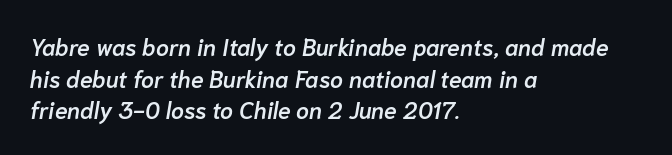
The image shows 23 px text type, italic (leaning right); set left-aligned, normal line spacing (1.38x), normal letter spacing, not underlined.
